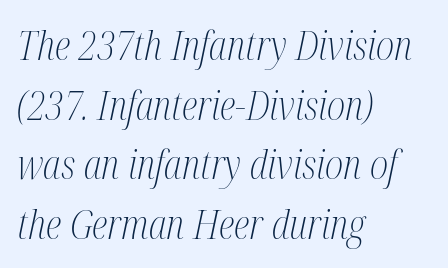
Q: Is the text bold? A: No.
Q: Is the text italic (slanted)? A: Yes, it leans right by about 12 degrees.
Q: Is the typeface a serif or a sans-serif typeface? A: Serif.
Q: Is the text underlined? A: No.
Q: How is the paragraph aligned? A: Left-aligned.
Q: Is the spacing between letters normal or unusually wide? A: Normal.
Q: Is the spacing between lines tight, normal or loose? A: Normal.
Q: Width (condensed, normal, or wide)? A: Condensed.
Q: Stroke contrast? A: Medium.
Q: x-height? A: Medium.
Q: Monospaced? A: No.
